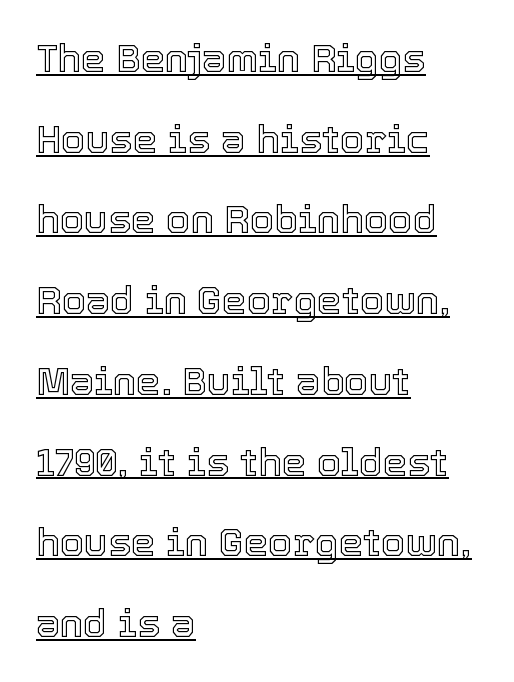
No italicization has been applied; the sample stays upright. Line starts are locked; line ends wander. Looks like regular typesetting: each glyph gets only the width it needs. Notice how a bar underscores the lettering throughout. Between one letter and the next there's only the usual sliver of space.
